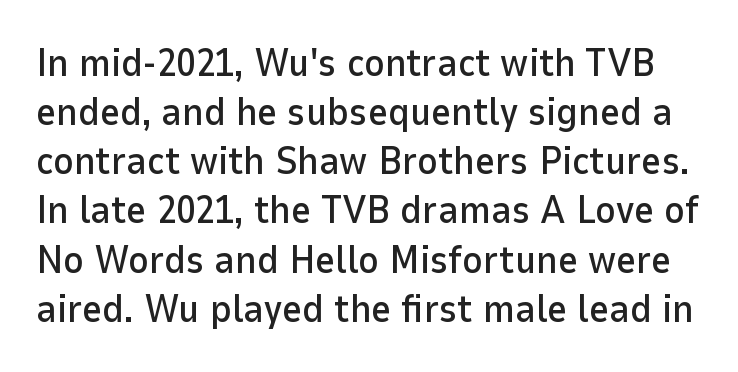
Glance below the letters and you will spot only blank space. The passage shown is typed in a proportional face where columns would drift. These lines were composed using upright roman letters. Does extra space separate the letters? No, they use regular spacing. This rendering employs a face without finishing strokes, i.e., a sans-serif.
